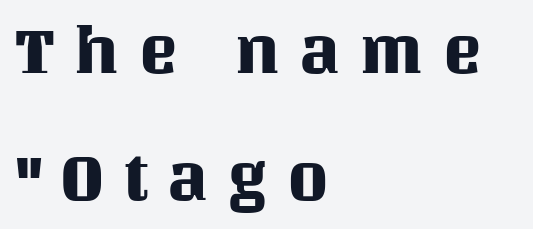
The image shows 65 px text type, upright; set left-aligned, loose line spacing (1.95x), unusually wide letter spacing (+0.31 em), not underlined; medium stroke contrast and a large x-height.
